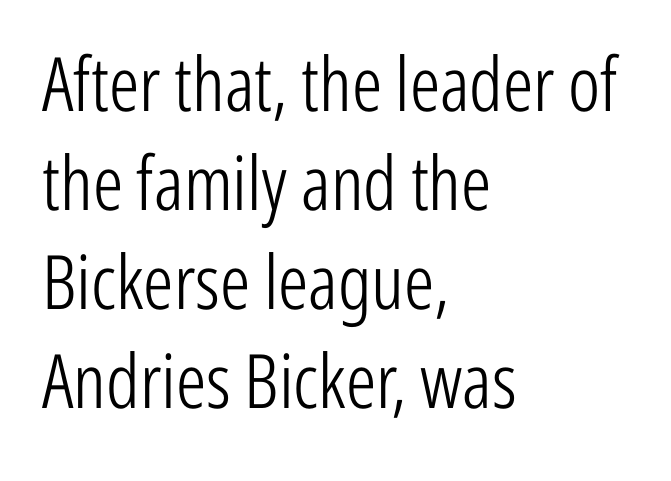
Leftover space on each line is placed entirely after the last word. The passage shown is not underscored anywhere. Letter spacing: default. Interline gaps are of average width in this sample. A typesetter would label this face a sans.
